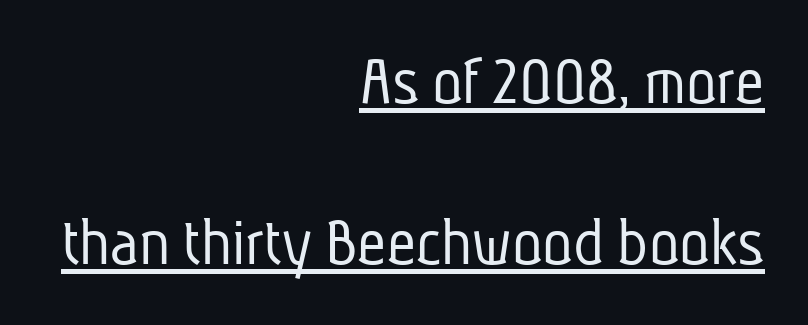
Q: Is the text bold? A: No.
Q: Is the typeface a serif or a sans-serif typeface? A: Sans-serif.
Q: Is the text underlined? A: Yes.
Q: How is the paragraph aligned? A: Right-aligned.
Q: Is the spacing between letters normal or unusually wide? A: Normal.
Q: Is the spacing between lines tight, normal or loose? A: Loose.
Q: Width (condensed, normal, or wide)? A: Condensed.
Q: Stroke contrast? A: Low.
Q: x-height? A: Medium.
Q: Monospaced? A: No.
